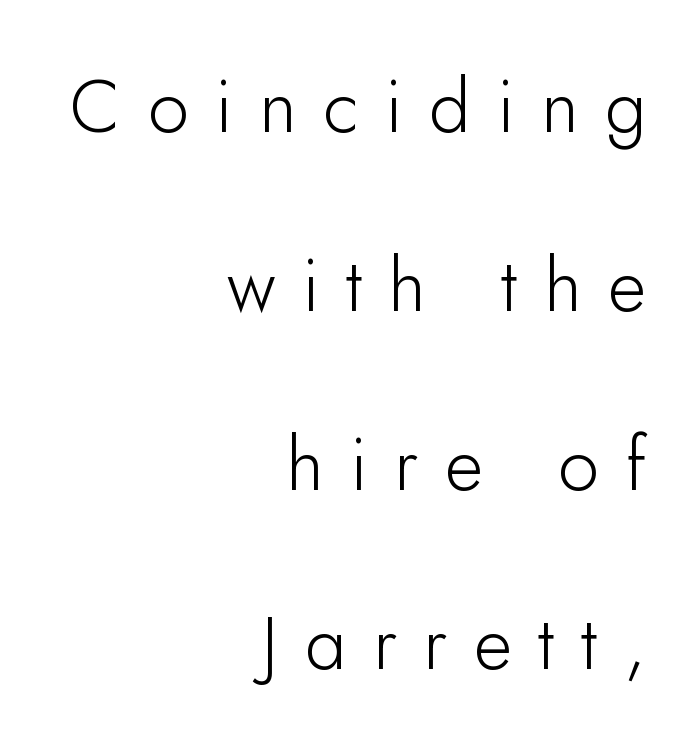
{"serif": "no", "italic": "no", "bold": "no", "weight": "light", "width": "normal", "stroke_contrast": "low", "x_height": "small", "monospaced": "no", "underline": "no", "align": "right", "line_spacing": "loose", "line_spacing_ratio": 2.42, "letter_spacing": "wide", "letter_spacing_em": 0.36, "glyph_px": 74}
